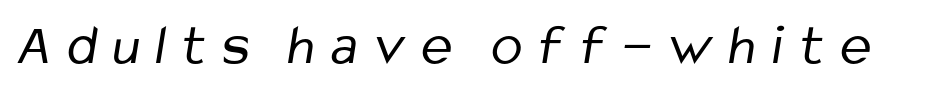
The image shows 58 px regular-weight, condensed sans-serif type; set unusually wide letter spacing (+0.28 em), not underlined; low stroke contrast and a medium x-height.
